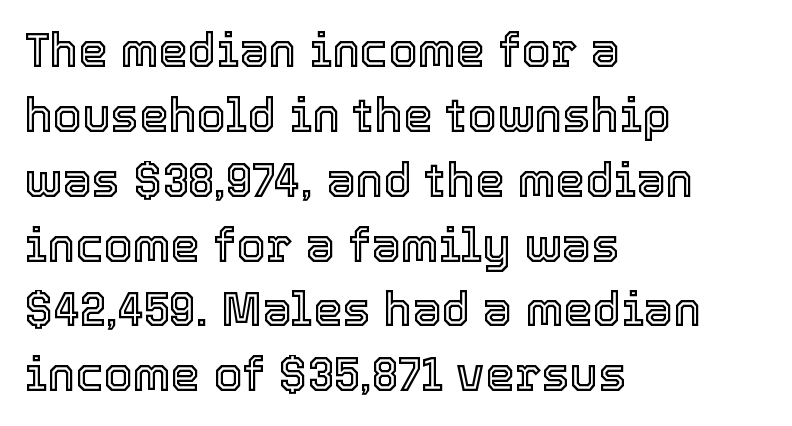
{"italic": "no", "width": "normal", "x_height": "medium", "monospaced": "no", "underline": "no", "align": "left", "line_spacing": "normal", "line_spacing_ratio": 1.38, "letter_spacing": "normal", "letter_spacing_em": 0.0, "glyph_px": 47}
